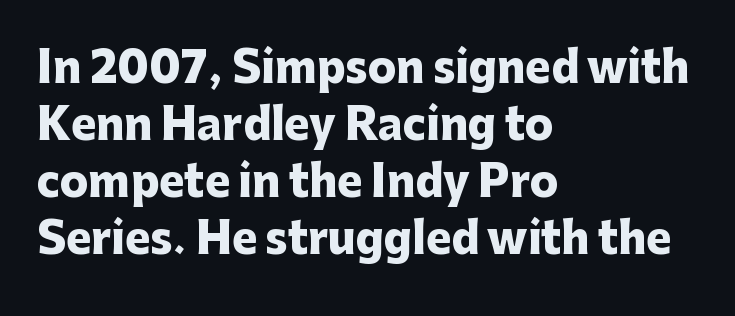
Q: Is the text bold? A: Yes.
Q: Is the text italic (slanted)? A: No, it is upright.
Q: Is the typeface a serif or a sans-serif typeface? A: Sans-serif.
Q: Is the text underlined? A: No.
Q: How is the paragraph aligned? A: Left-aligned.
Q: Is the spacing between letters normal or unusually wide? A: Normal.
Q: Is the spacing between lines tight, normal or loose? A: Normal.
Q: Width (condensed, normal, or wide)? A: Normal.
Q: Stroke contrast? A: Low.
Q: x-height? A: Medium.
Q: Monospaced? A: No.
